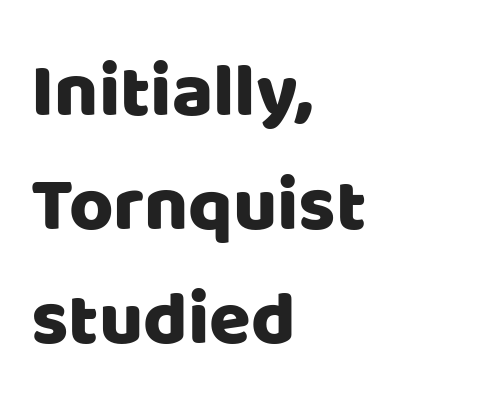
The image shows 76 px sans-serif type, upright; set left-aligned, normal line spacing (1.5x), normal letter spacing, not underlined; low stroke contrast and a large x-height.
